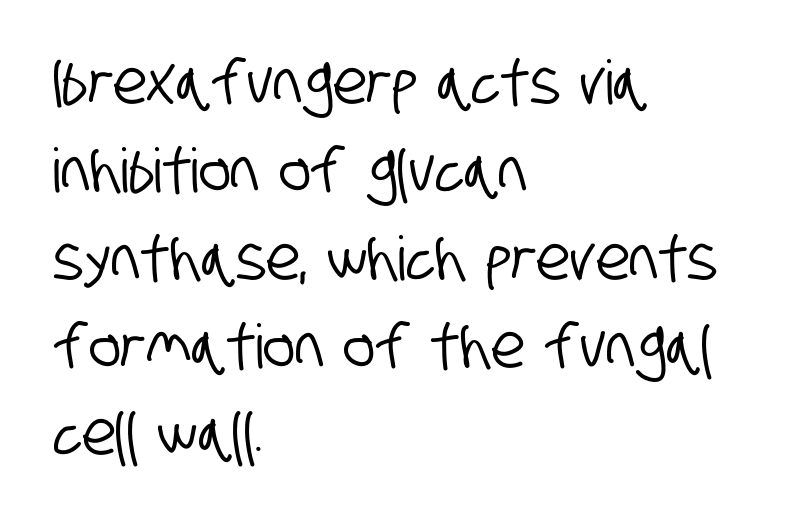
Q: Is the typeface a serif or a sans-serif typeface? A: Sans-serif.
Q: Is the text underlined? A: No.
Q: How is the paragraph aligned? A: Left-aligned.
Q: Is the spacing between letters normal or unusually wide? A: Normal.
Q: Is the spacing between lines tight, normal or loose? A: Normal.
Q: Width (condensed, normal, or wide)? A: Condensed.
Q: Stroke contrast? A: Low.
Q: x-height? A: Large.
Q: Monospaced? A: No.
